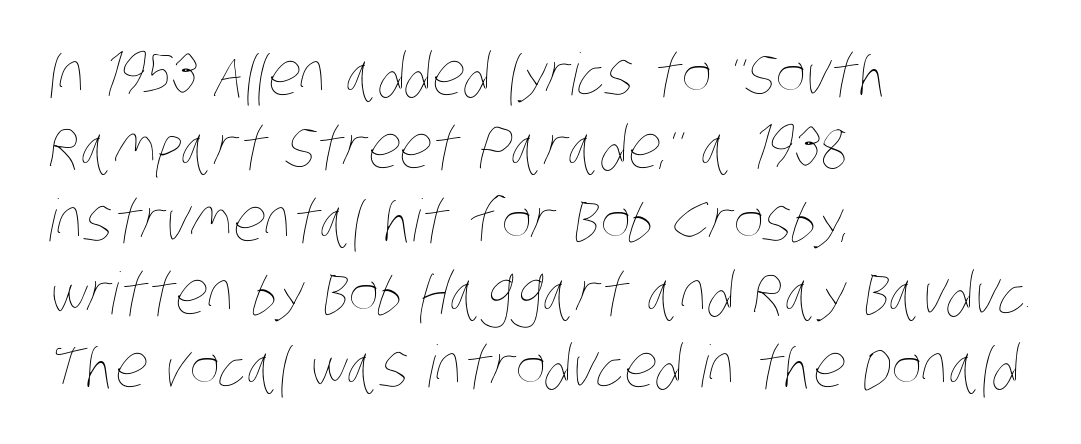
{"bold": "no", "weight": "thin", "width": "condensed", "stroke_contrast": "low", "x_height": "large", "monospaced": "no", "underline": "no", "align": "left", "line_spacing": "normal", "line_spacing_ratio": 1.26, "letter_spacing": "normal", "letter_spacing_em": 0.0, "glyph_px": 58}
